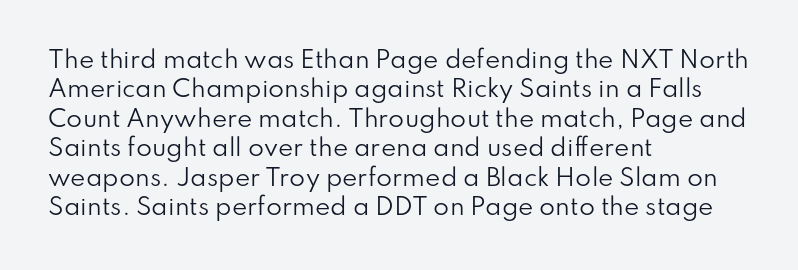
It's the straight-up-and-down kind of type. The face used here is rendered with its standard letterfit. The setting favours the left margin, as ordinary paragraphs usually do. This is not heavy type; no bold has been used. Interline gaps are of average width in this sample.
